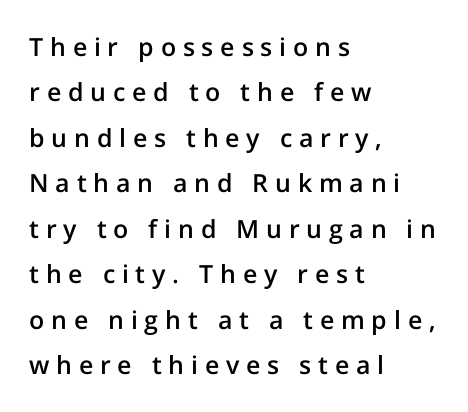
The image shows 25 px text type, upright; set left-aligned, line spacing 1.82x, unusually wide letter spacing (+0.27 em), not underlined.
